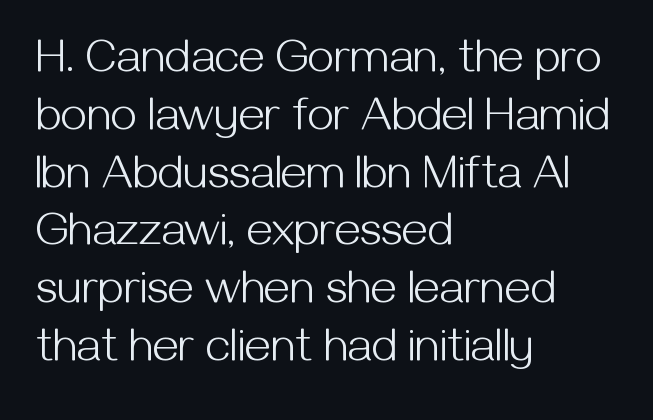
Q: Is the text bold? A: No.
Q: Is the text italic (slanted)? A: No, it is upright.
Q: Is the typeface a serif or a sans-serif typeface? A: Sans-serif.
Q: Is the text underlined? A: No.
Q: How is the paragraph aligned? A: Left-aligned.
Q: Is the spacing between letters normal or unusually wide? A: Normal.
Q: Width (condensed, normal, or wide)? A: Normal.
Q: Stroke contrast? A: Medium.
Q: x-height? A: Medium.
Q: Monospaced? A: No.
